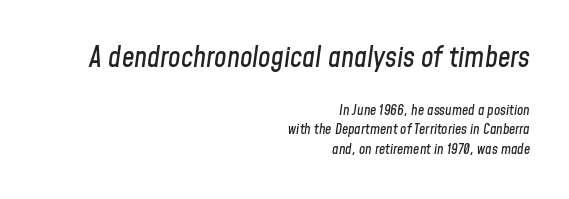
{"italic": "yes", "lean": "right", "slant_degrees": 8, "width": "condensed", "stroke_contrast": "low", "x_height": "medium", "monospaced": "no", "underline": "no", "align": "right", "line_spacing": "normal", "line_spacing_ratio": 1.4, "letter_spacing": "normal", "letter_spacing_em": 0.0, "larger_block": "first", "size_ratio": 2.0, "glyph_px": 28}
